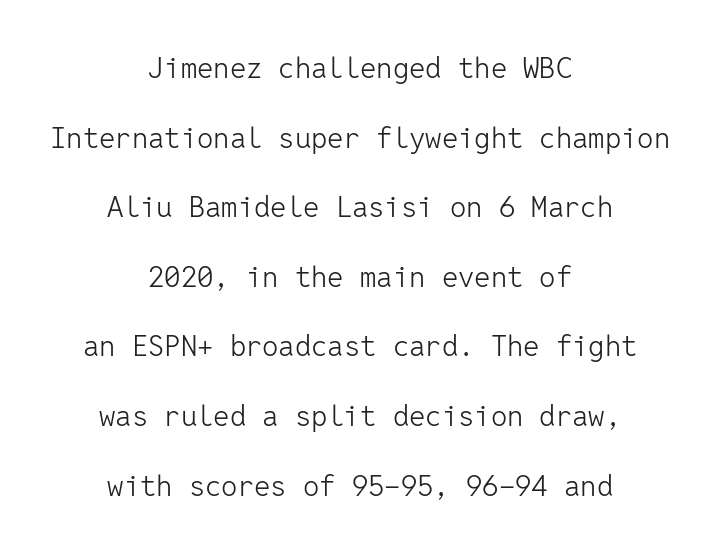
{"serif": "no", "italic": "no", "bold": "no", "weight": "light", "width": "normal", "stroke_contrast": "low", "x_height": "medium", "monospaced": "yes", "underline": "no", "align": "center", "line_spacing": "loose", "line_spacing_ratio": 2.4, "letter_spacing": "normal", "letter_spacing_em": 0.0, "glyph_px": 29}
